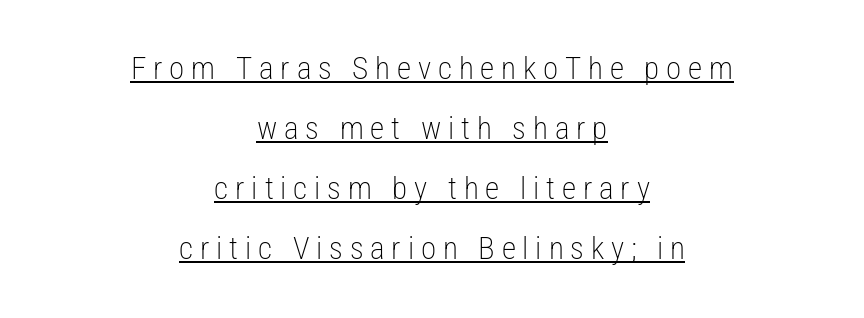
Q: Is the text bold? A: No.
Q: Is the text italic (slanted)? A: No, it is upright.
Q: Is the typeface a serif or a sans-serif typeface? A: Sans-serif.
Q: Is the text underlined? A: Yes.
Q: How is the paragraph aligned? A: Centered.
Q: Is the spacing between letters normal or unusually wide? A: Unusually wide.
Q: Is the spacing between lines tight, normal or loose? A: Loose.
Q: Width (condensed, normal, or wide)? A: Condensed.
Q: Stroke contrast? A: Low.
Q: x-height? A: Medium.
Q: Monospaced? A: No.
